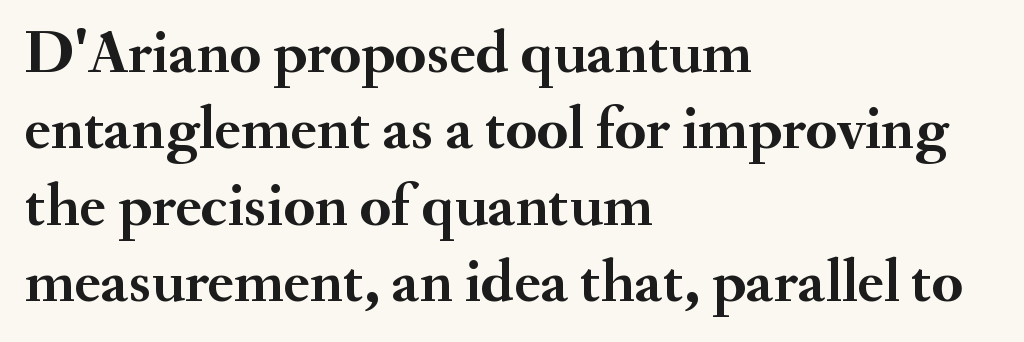
{"serif": "yes", "italic": "no", "bold": "yes", "weight": "semibold", "width": "normal", "stroke_contrast": "medium", "x_height": "small", "monospaced": "no", "underline": "no", "align": "left", "line_spacing_ratio": 1.23, "letter_spacing": "normal", "letter_spacing_em": 0.0, "glyph_px": 62}
